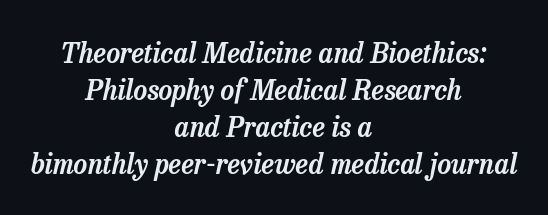
{"italic": "yes", "lean": "right", "slant_degrees": 13, "underline": "no", "align": "center", "line_spacing": "normal", "line_spacing_ratio": 1.37, "letter_spacing": "normal", "letter_spacing_em": 0.0, "glyph_px": 27}
